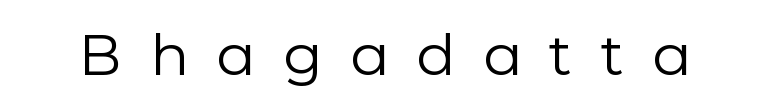
{"serif": "no", "italic": "no", "bold": "no", "weight": "regular", "width": "normal", "stroke_contrast": "low", "x_height": "medium", "monospaced": "no", "underline": "no", "letter_spacing": "wide", "letter_spacing_em": 0.49, "glyph_px": 57}
